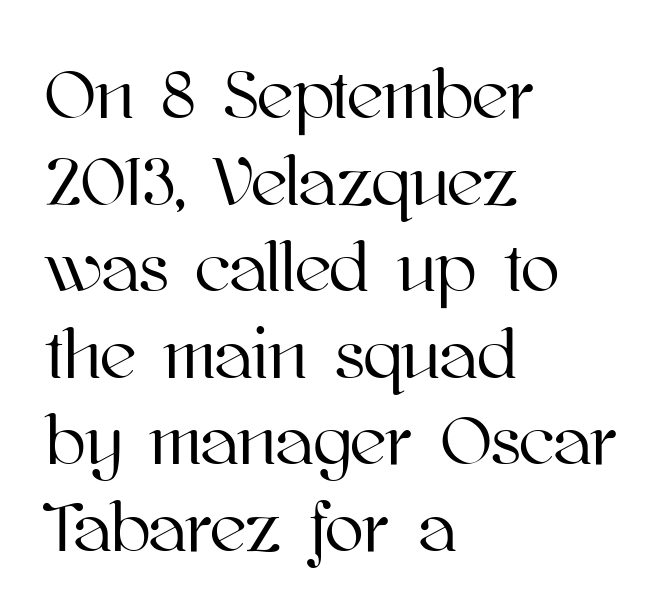
Q: Is the text italic (slanted)? A: No, it is upright.
Q: Is the text underlined? A: No.
Q: How is the paragraph aligned? A: Left-aligned.
Q: Is the spacing between letters normal or unusually wide? A: Normal.
Q: Width (condensed, normal, or wide)? A: Normal.
Q: Stroke contrast? A: High.
Q: x-height? A: Medium.
Q: Monospaced? A: No.
